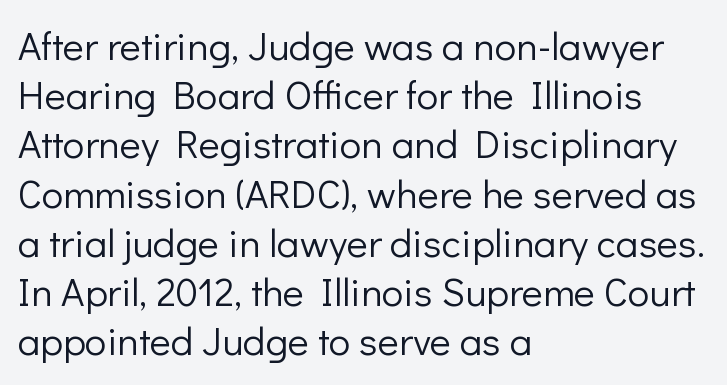
The image shows 40 px light sans-serif type, upright; set left-aligned, line spacing 1.23x, normal letter spacing, not underlined; low stroke contrast and a medium x-height.
